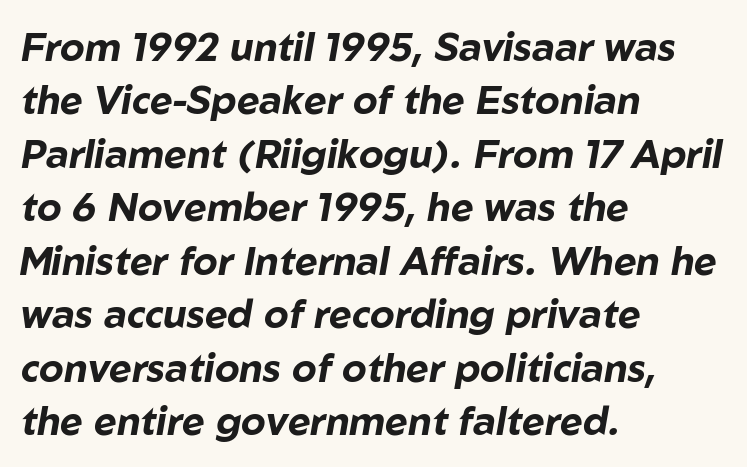
The image shows 39 px bold type, italic (leaning right); set left-aligned, normal line spacing (1.37x), normal letter spacing, not underlined; low stroke contrast and a medium x-height.
